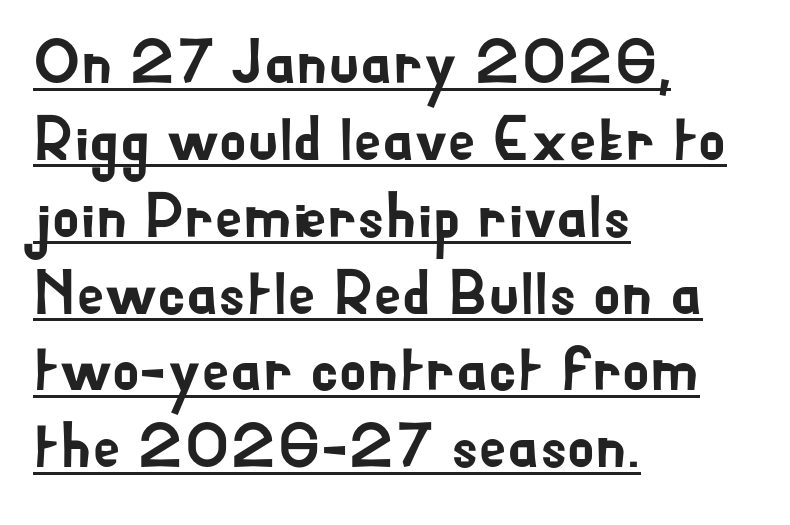
The image shows 63 px sans-serif type, upright; set left-aligned, line spacing 1.22x, normal letter spacing, underlined; low stroke contrast and a small x-height.
